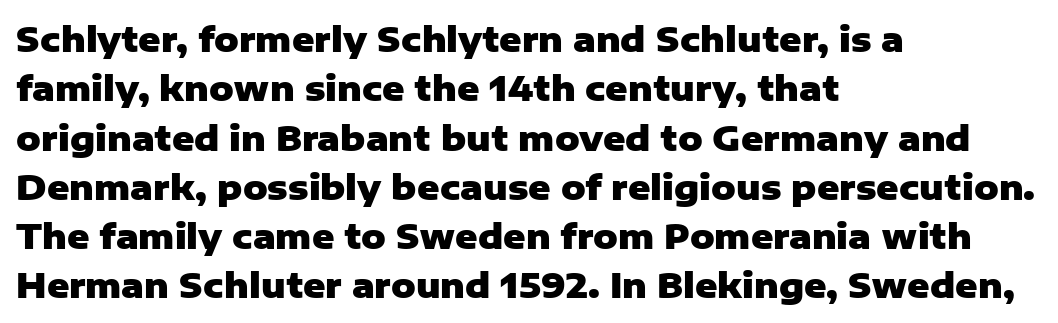
Q: Is the text bold? A: Yes.
Q: Is the text italic (slanted)? A: No, it is upright.
Q: Is the typeface a serif or a sans-serif typeface? A: Sans-serif.
Q: Is the text underlined? A: No.
Q: How is the paragraph aligned? A: Left-aligned.
Q: Is the spacing between letters normal or unusually wide? A: Normal.
Q: Is the spacing between lines tight, normal or loose? A: Normal.
Q: Width (condensed, normal, or wide)? A: Normal.
Q: Stroke contrast? A: Low.
Q: x-height? A: Medium.
Q: Monospaced? A: No.
